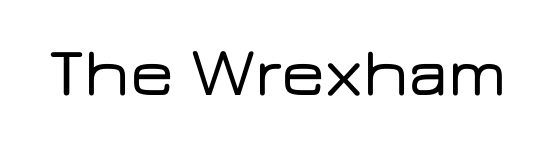
{"serif": "no", "italic": "no", "width": "wide", "stroke_contrast": "low", "x_height": "medium", "monospaced": "no", "underline": "no", "letter_spacing": "normal", "letter_spacing_em": 0.0, "glyph_px": 69}
